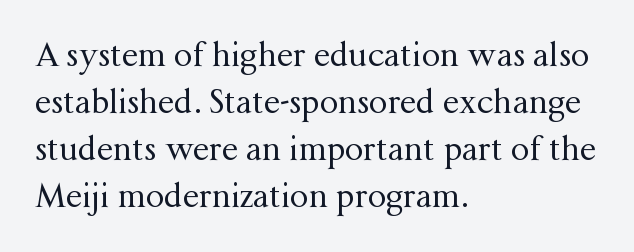
{"serif": "yes", "italic": "no", "bold": "no", "weight": "regular", "width": "normal", "stroke_contrast": "medium", "x_height": "medium", "monospaced": "no", "underline": "no", "align": "left", "line_spacing": "normal", "line_spacing_ratio": 1.42, "letter_spacing": "normal", "letter_spacing_em": 0.0, "glyph_px": 33}
